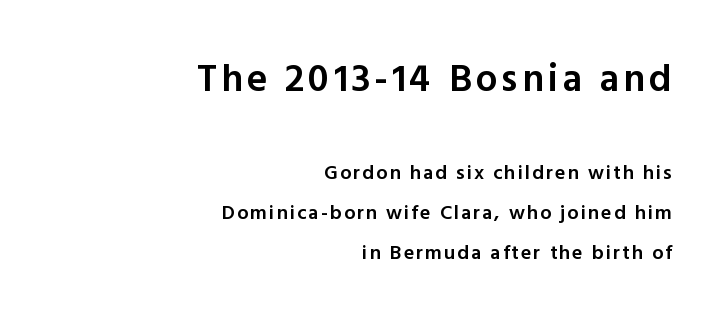
{"serif": "no", "italic": "no", "bold": "semi", "weight": "semibold", "width": "normal", "x_height": "medium", "monospaced": "no", "underline": "no", "align": "right", "line_spacing": "loose", "line_spacing_ratio": 1.98, "larger_block": "first", "size_ratio": 1.95, "glyph_px": 39}
